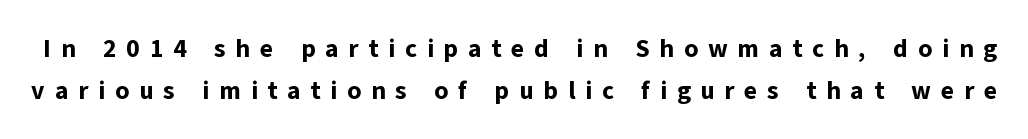
{"italic": "no", "bold": "yes", "underline": "no", "line_spacing": "normal", "line_spacing_ratio": 1.68, "letter_spacing": "wide", "letter_spacing_em": 0.39, "glyph_px": 25}
